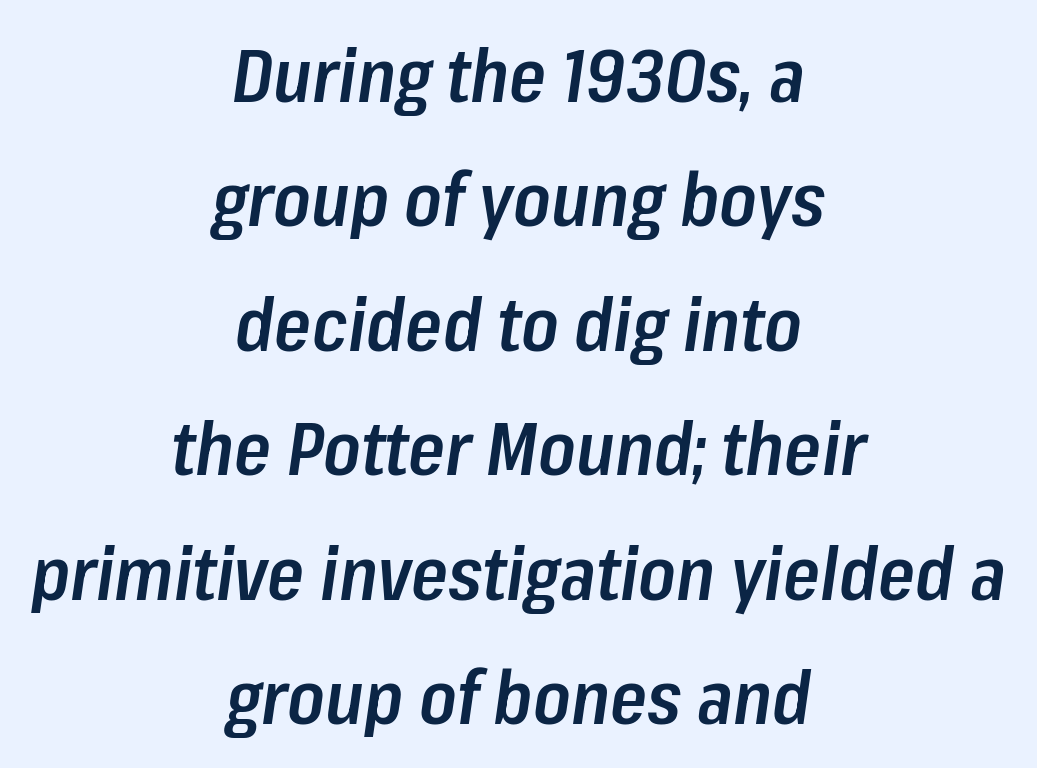
The image shows 75 px semibold, condensed type, italic (leaning right); set centered, normal line spacing (1.66x), normal letter spacing, not underlined; low stroke contrast and a medium x-height.
